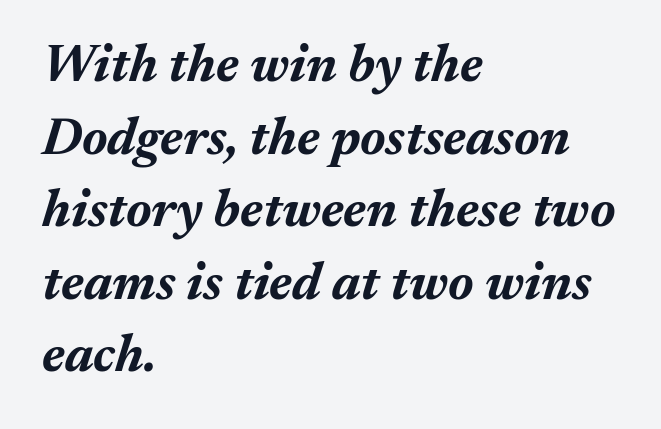
{"italic": "yes", "lean": "right", "slant_degrees": 17, "bold": "yes", "weight": "bold", "width": "normal", "stroke_contrast": "medium", "x_height": "medium", "monospaced": "no", "underline": "no", "align": "left", "line_spacing": "normal", "line_spacing_ratio": 1.37, "letter_spacing": "normal", "letter_spacing_em": 0.0, "glyph_px": 53}
